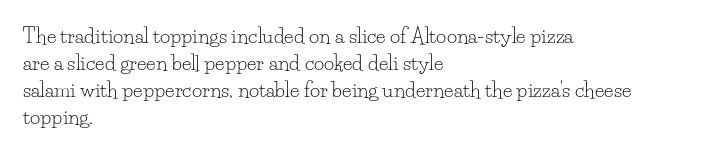
{"italic": "no", "bold": "no", "underline": "no", "align": "left", "line_spacing": "normal", "line_spacing_ratio": 1.35, "letter_spacing": "normal", "letter_spacing_em": 0.0, "glyph_px": 20}
